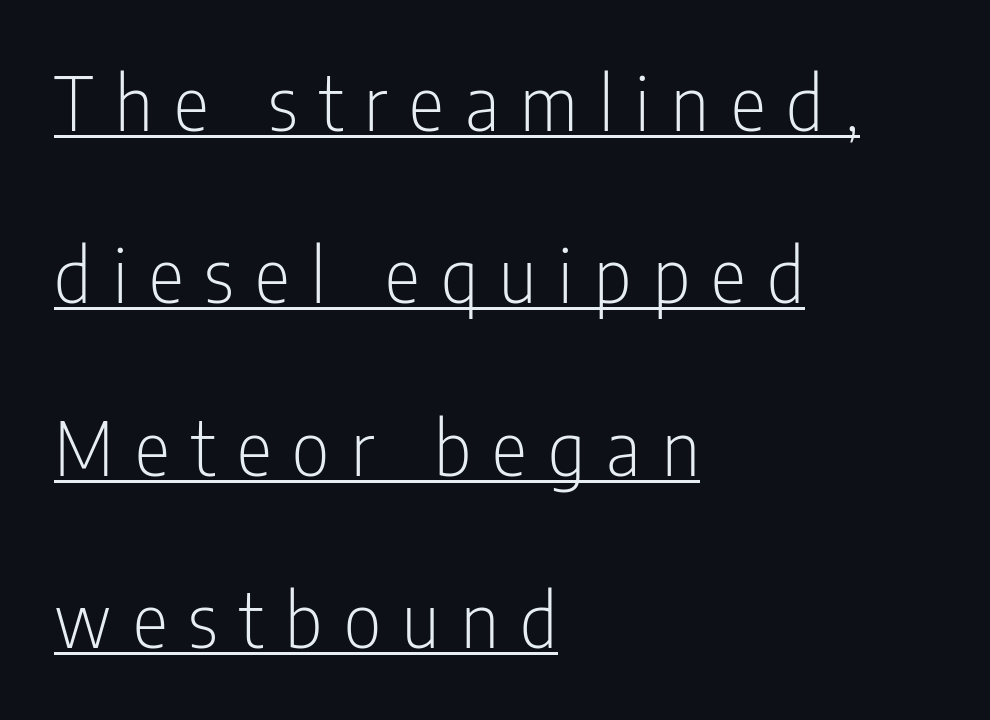
{"serif": "no", "italic": "no", "bold": "no", "weight": "light", "width": "condensed", "stroke_contrast": "low", "x_height": "medium", "monospaced": "no", "underline": "yes", "align": "left", "line_spacing": "loose", "line_spacing_ratio": 2.33, "letter_spacing": "wide", "letter_spacing_em": 0.29, "glyph_px": 74}
